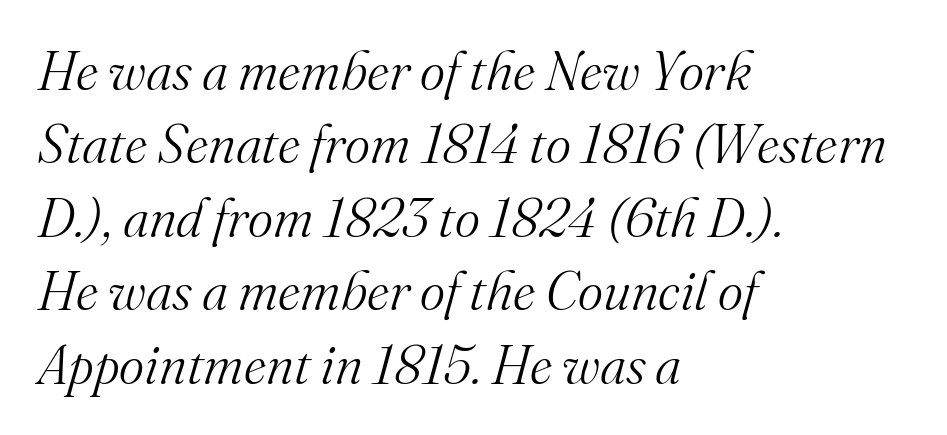
Does the type have serifs? Yes, each stem ends in a small foot. Unbolded letterforms with no extra heft. The space beneath each line is pristine and unruled. Here the glyphs are tracked normally, forming tight word shapes.
